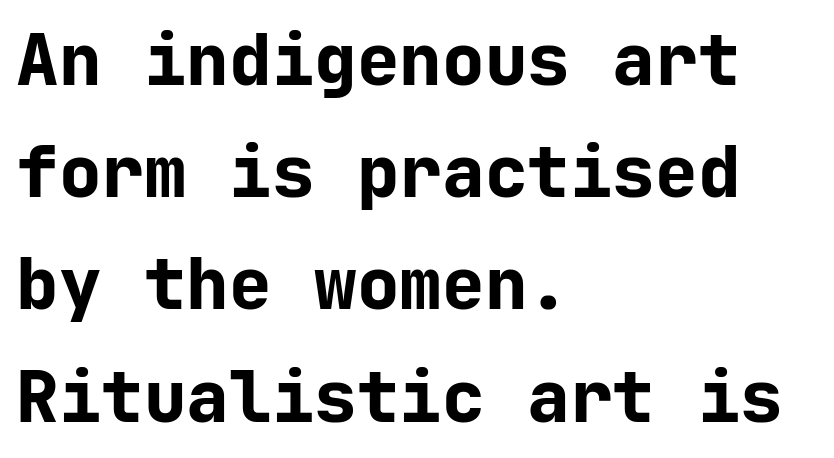
{"serif": "no", "italic": "no", "bold": "yes", "weight": "bold", "width": "normal", "stroke_contrast": "low", "x_height": "medium", "monospaced": "yes", "underline": "no", "align": "left", "line_spacing": "normal", "line_spacing_ratio": 1.58, "letter_spacing": "normal", "letter_spacing_em": 0.0, "glyph_px": 71}
